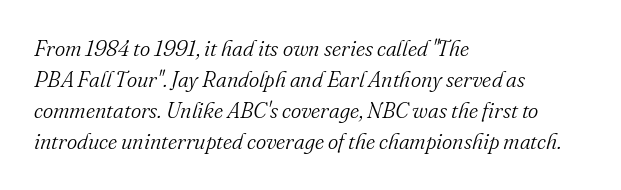
Summary of vertical rhythm: regular, with standard interline spacing. The lettering tilts uniformly, giving the passage an italic look. Short and long lines alike share a common starting point at left. The weight would be labelled regular, book, light, or lighter still. Tracking value appears to be zero — textbook default spacing.
